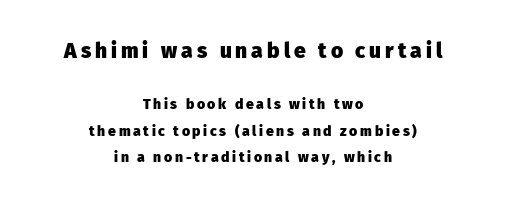
Q: Is the text bold? A: Yes.
Q: Is the text italic (slanted)? A: No, it is upright.
Q: Is the text underlined? A: No.
Q: How is the paragraph aligned? A: Centered.
Q: Is the spacing between lines tight, normal or loose? A: Loose.
Q: Which block of text is set in a larger size, the first (top) or the second (bottom)? A: The first (top) one.
